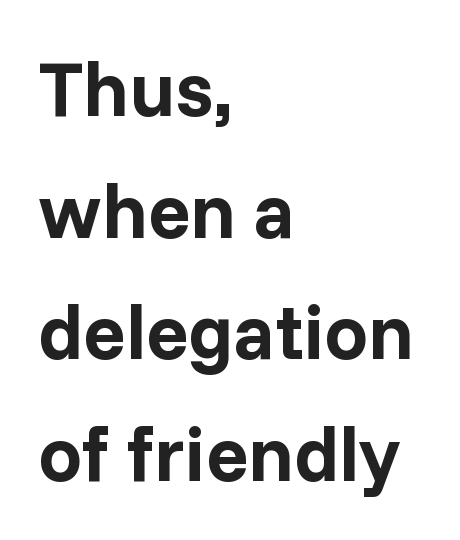
Q: Is the text bold? A: Yes.
Q: Is the text italic (slanted)? A: No, it is upright.
Q: Is the typeface a serif or a sans-serif typeface? A: Sans-serif.
Q: Is the text underlined? A: No.
Q: How is the paragraph aligned? A: Left-aligned.
Q: Is the spacing between letters normal or unusually wide? A: Normal.
Q: Is the spacing between lines tight, normal or loose? A: Normal.
Q: Width (condensed, normal, or wide)? A: Normal.
Q: Stroke contrast? A: Low.
Q: x-height? A: Medium.
Q: Monospaced? A: No.
